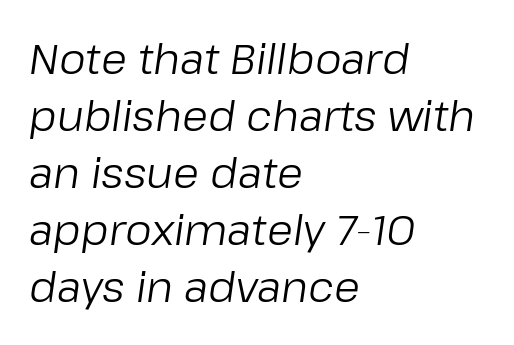
{"italic": "yes", "lean": "right", "slant_degrees": 8, "bold": "no", "weight": "regular", "width": "normal", "stroke_contrast": "low", "x_height": "medium", "monospaced": "no", "underline": "no", "align": "left", "line_spacing": "normal", "line_spacing_ratio": 1.36, "letter_spacing": "normal", "letter_spacing_em": 0.0, "glyph_px": 42}
